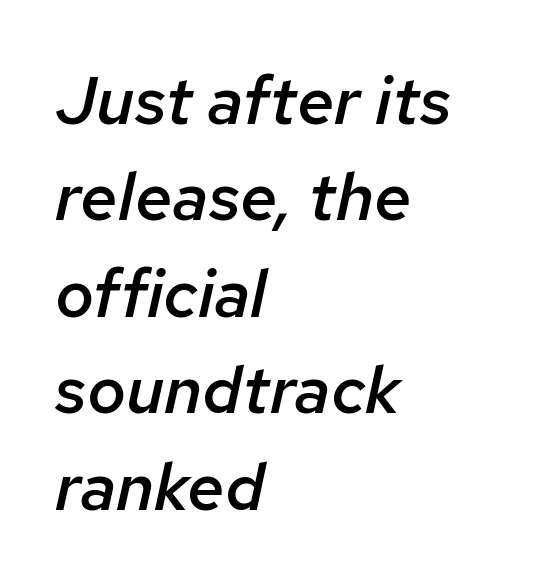
{"italic": "yes", "lean": "right", "slant_degrees": 12, "bold": "semi", "weight": "semibold", "width": "normal", "stroke_contrast": "low", "x_height": "medium", "monospaced": "no", "underline": "no", "align": "left", "line_spacing": "normal", "line_spacing_ratio": 1.44, "letter_spacing": "normal", "letter_spacing_em": 0.0, "glyph_px": 67}
